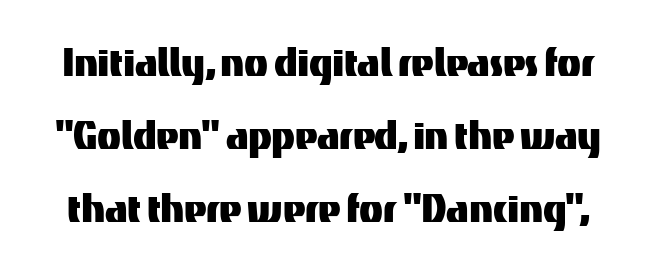
In terms of posture, this sample is upright. A typesetter would label this face a sans. The passage shown is typed in a proportional face where columns would drift. The face used here is rendered with its standard letterfit. In terms of leading, this rendering sits right in the middle.
